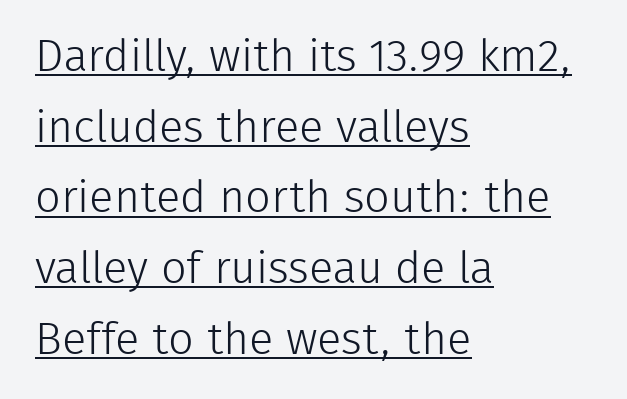
Q: Is the text bold? A: No.
Q: Is the text italic (slanted)? A: No, it is upright.
Q: Is the typeface a serif or a sans-serif typeface? A: Sans-serif.
Q: Is the text underlined? A: Yes.
Q: How is the paragraph aligned? A: Left-aligned.
Q: Is the spacing between letters normal or unusually wide? A: Normal.
Q: Is the spacing between lines tight, normal or loose? A: Normal.
Q: Width (condensed, normal, or wide)? A: Normal.
Q: Stroke contrast? A: Low.
Q: x-height? A: Medium.
Q: Monospaced? A: No.
